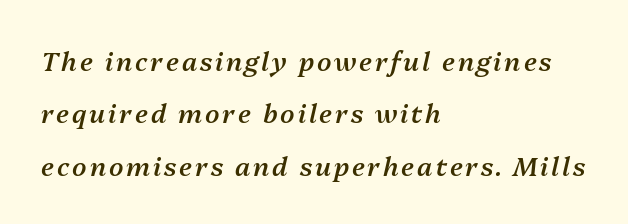
{"italic": "yes", "lean": "right", "slant_degrees": 13, "bold": "semi", "underline": "no", "align": "left", "line_spacing": "loose", "line_spacing_ratio": 2.01, "glyph_px": 26}
